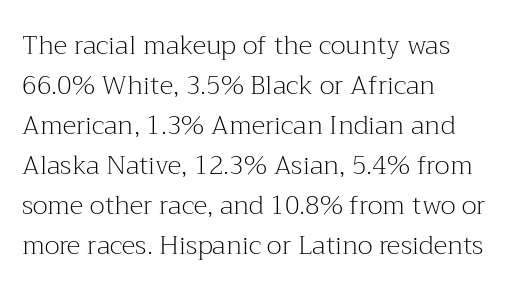
Descender tails drop into unmarked territory. Stroke mass is kept to a normal reading level or below. Default kerning and tracking; the words read as compact shapes. Teacher's note: observe the even left margin — that is flush-left alignment.
